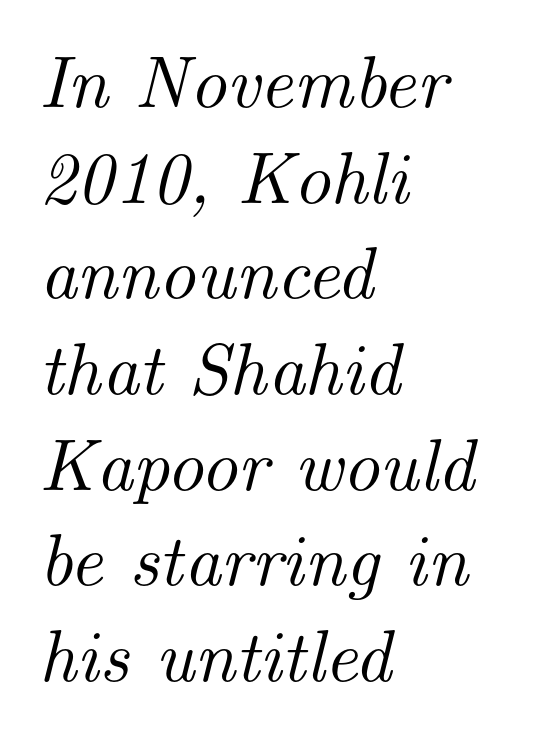
{"serif": "yes", "italic": "yes", "lean": "right", "slant_degrees": 14, "width": "normal", "stroke_contrast": "medium", "x_height": "small", "monospaced": "no", "underline": "no", "align": "left", "line_spacing": "normal", "line_spacing_ratio": 1.31, "letter_spacing": "normal", "letter_spacing_em": 0.0, "glyph_px": 73}
